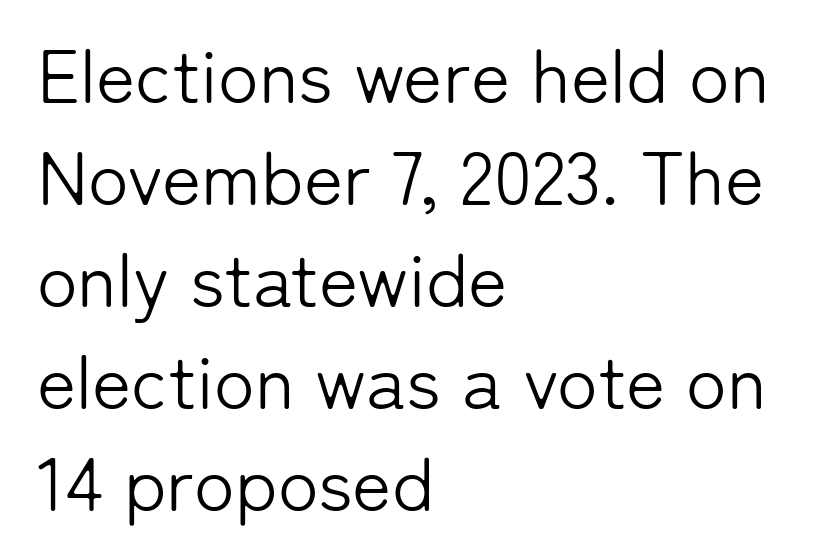
Between one letter and the next there's only the usual sliver of space. The passage shown is not underscored anywhere. Note the varied advance widths — an 'i' is clearly narrower than an 'm'. Does the lettering tilt? It doesn't — this is upright.
